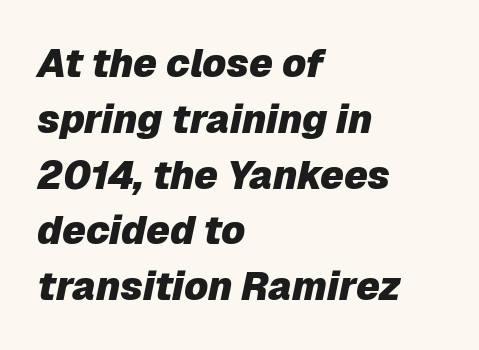
The image shows 39 px heavy type, italic (leaning right); set left-aligned, normal line spacing (1.43x), normal letter spacing, not underlined; low stroke contrast and a medium x-height.
